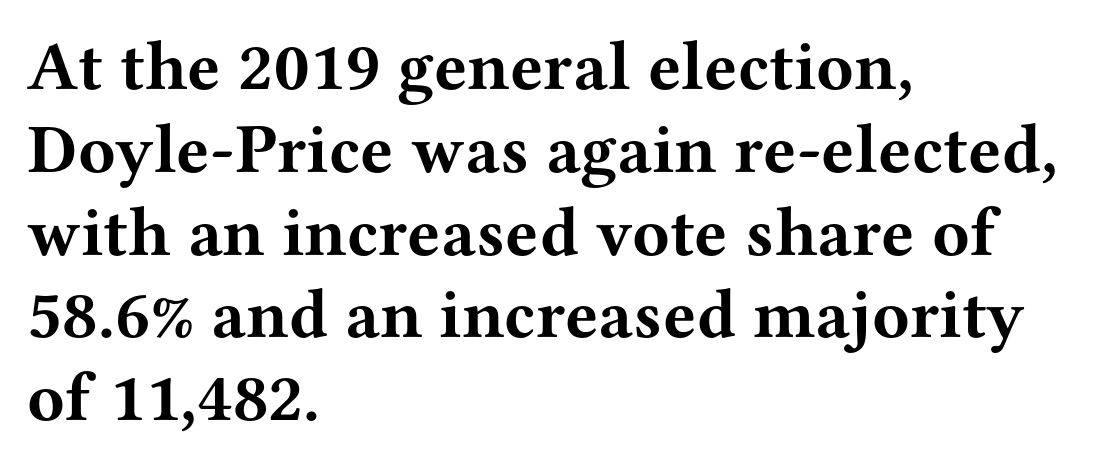
In terms of letterspacing, this is plain default setting. In CSS terms this would be text-align: left. Italic: no, the glyphs are upright roman. Heft: maximum for text — a bold. The face used here is proportionally spaced, like ordinary book or web type.
